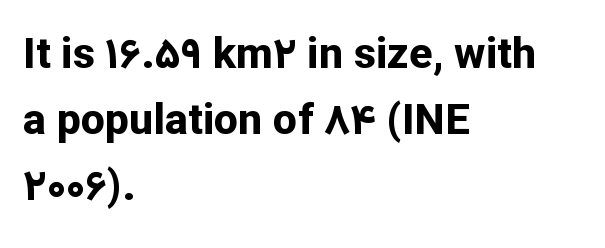
This sample uses plain, unmodified letter spacing. Short and long lines alike share a common starting point at left. Is the type bold? Yes — the strokes are clearly thick and heavy. If you measured baseline to baseline, you'd find a middling distance. Every character sits straight up, as roman type does. The words here are not underlined.
